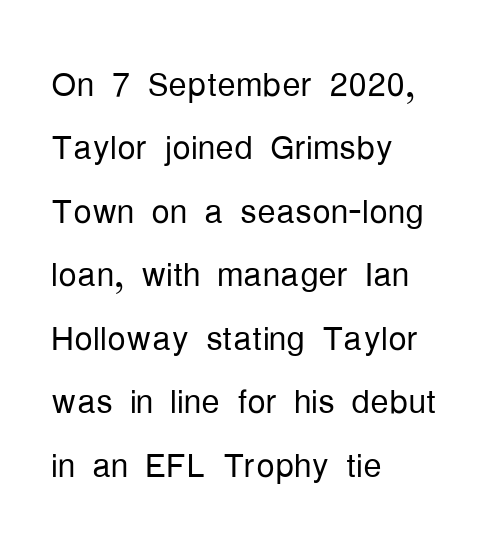
The image shows 46 px light, condensed sans-serif type, upright; set left-aligned, normal line spacing (1.38x), normal letter spacing, not underlined; low stroke contrast and a medium x-height.
